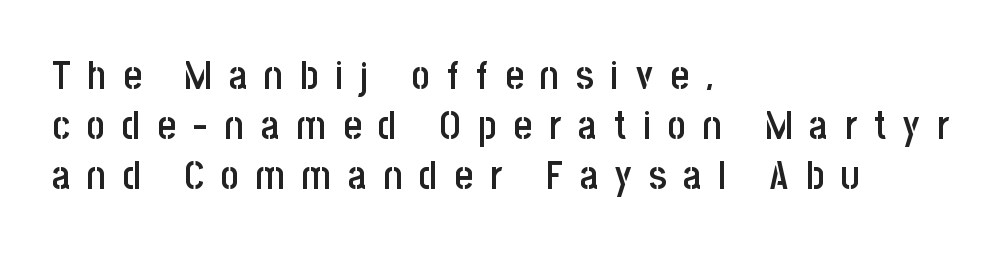
Normally led — the rows are evenly, conventionally spaced. This sample uses an upright cut, with every glyph sitting square on the baseline. The designer went with a sans here, leaving each stem footless. Is this a fixed-width face? No — the glyphs have proportional, varying widths. Every letter is mildly thick-stroked: semibold rather than bold. Leftover space on each line is placed entirely after the last word.
